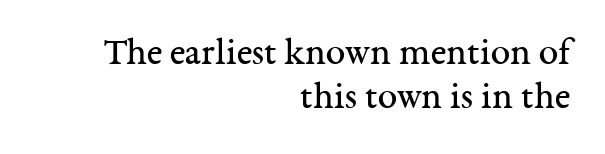
{"serif": "yes", "italic": "no", "bold": "no", "weight": "regular", "width": "normal", "stroke_contrast": "medium", "x_height": "medium", "monospaced": "no", "underline": "no", "align": "right", "line_spacing": "tight", "line_spacing_ratio": 1.12, "letter_spacing": "normal", "letter_spacing_em": 0.0, "glyph_px": 39}
